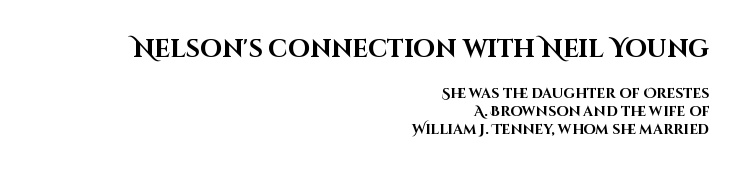
{"italic": "no", "bold": "yes", "underline": "no", "align": "right", "line_spacing": "normal", "line_spacing_ratio": 1.29, "letter_spacing": "normal", "letter_spacing_em": 0.0, "larger_block": "first", "size_ratio": 1.79, "glyph_px": 25}
